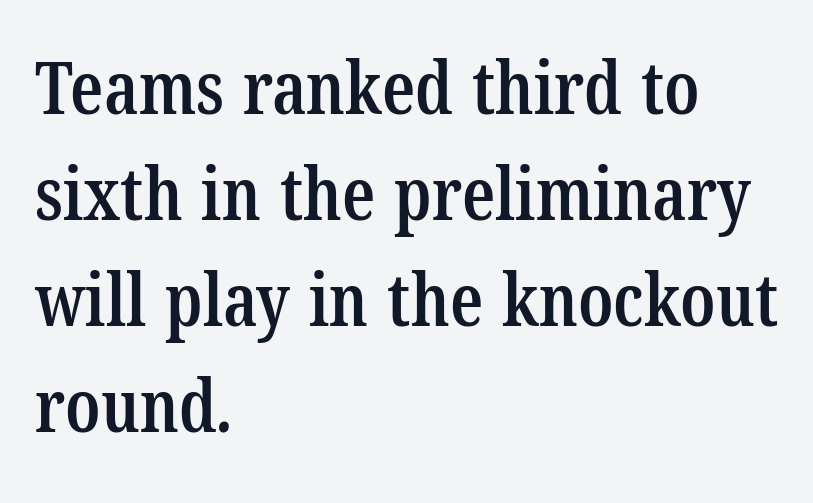
The image shows 73 px semibold, condensed serif type; set left-aligned, normal line spacing (1.45x), normal letter spacing, not underlined; low stroke contrast and a medium x-height.
